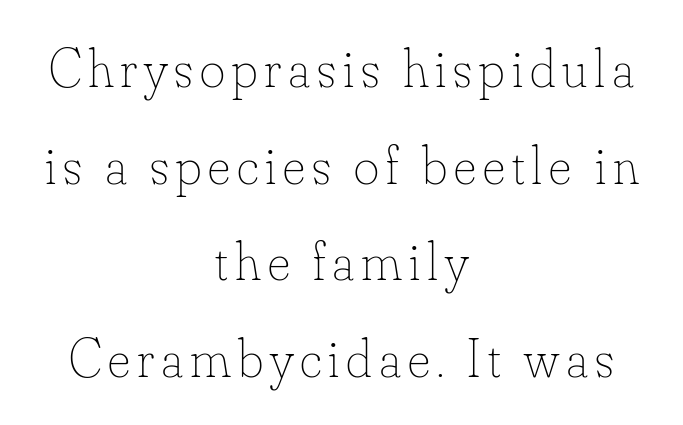
{"italic": "no", "bold": "no", "weight": "thin", "width": "normal", "stroke_contrast": "low", "x_height": "small", "monospaced": "no", "underline": "no", "align": "center", "line_spacing_ratio": 1.79, "glyph_px": 54}
